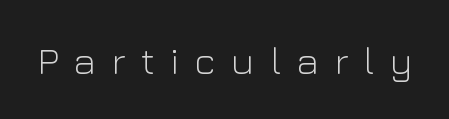
{"serif": "no", "italic": "no", "bold": "no", "weight": "light", "width": "normal", "stroke_contrast": "low", "x_height": "medium", "monospaced": "no", "underline": "no", "letter_spacing": "wide", "letter_spacing_em": 0.4, "glyph_px": 39}
